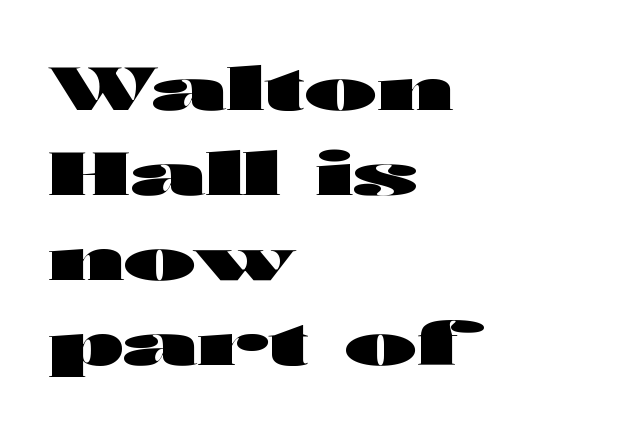
Q: Is the text bold? A: Yes.
Q: Is the text italic (slanted)? A: No, it is upright.
Q: Is the typeface a serif or a sans-serif typeface? A: Sans-serif.
Q: Is the text underlined? A: No.
Q: How is the paragraph aligned? A: Left-aligned.
Q: Is the spacing between letters normal or unusually wide? A: Normal.
Q: Is the spacing between lines tight, normal or loose? A: Normal.
Q: Width (condensed, normal, or wide)? A: Wide.
Q: Stroke contrast? A: High.
Q: x-height? A: Medium.
Q: Monospaced? A: No.
